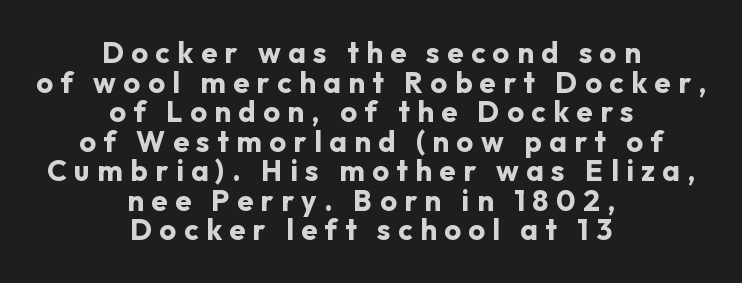
Q: Is the text bold? A: Yes.
Q: Is the text italic (slanted)? A: No, it is upright.
Q: Is the typeface a serif or a sans-serif typeface? A: Sans-serif.
Q: Is the text underlined? A: No.
Q: How is the paragraph aligned? A: Centered.
Q: Is the spacing between letters normal or unusually wide? A: Unusually wide.
Q: Is the spacing between lines tight, normal or loose? A: Tight.
Q: Width (condensed, normal, or wide)? A: Normal.
Q: Stroke contrast? A: Low.
Q: x-height? A: Medium.
Q: Monospaced? A: No.
